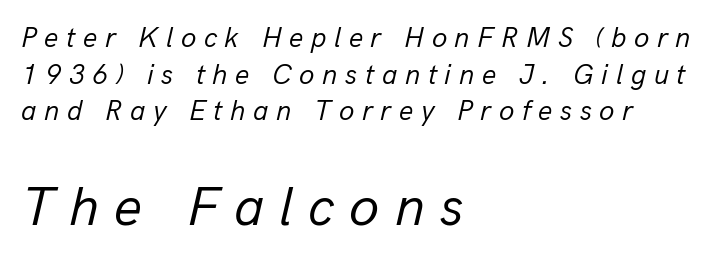
Q: Is the text bold? A: No.
Q: Is the text italic (slanted)? A: Yes, it leans right by about 13 degrees.
Q: Is the text underlined? A: No.
Q: How is the paragraph aligned? A: Left-aligned.
Q: Is the spacing between letters normal or unusually wide? A: Unusually wide.
Q: Is the spacing between lines tight, normal or loose? A: Normal.
Q: Which block of text is set in a larger size, the first (top) or the second (bottom)? A: The second (bottom) one.
Q: Width (condensed, normal, or wide)? A: Normal.
Q: Stroke contrast? A: Low.
Q: x-height? A: Medium.
Q: Monospaced? A: No.
